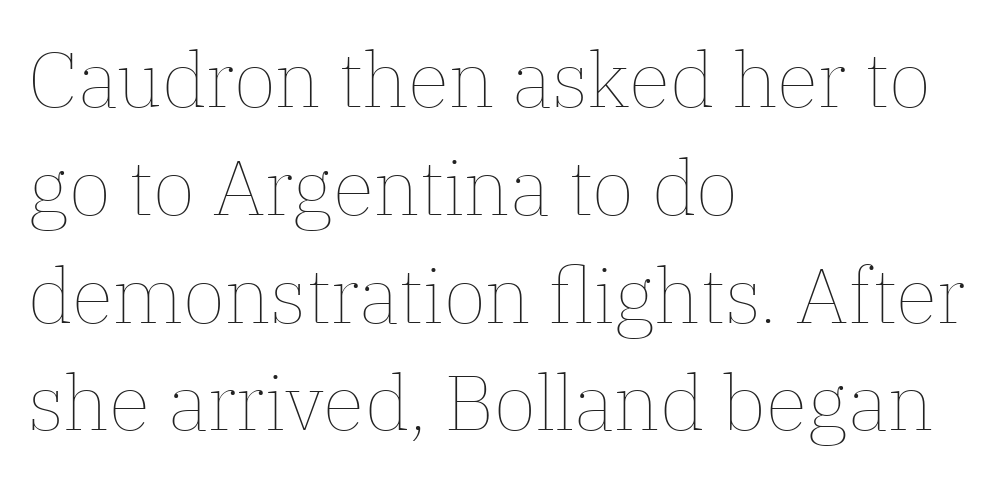
{"italic": "no", "bold": "no", "weight": "thin", "width": "normal", "stroke_contrast": "low", "x_height": "medium", "monospaced": "no", "underline": "no", "align": "left", "line_spacing": "normal", "line_spacing_ratio": 1.4, "letter_spacing": "normal", "letter_spacing_em": 0.0, "glyph_px": 77}
